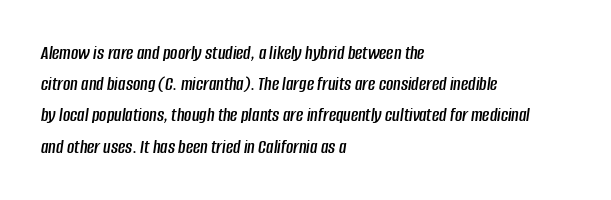
{"italic": "yes", "lean": "right", "slant_degrees": 8, "underline": "no", "align": "left", "line_spacing": "normal", "line_spacing_ratio": 1.56, "letter_spacing": "normal", "letter_spacing_em": 0.0, "glyph_px": 20}
